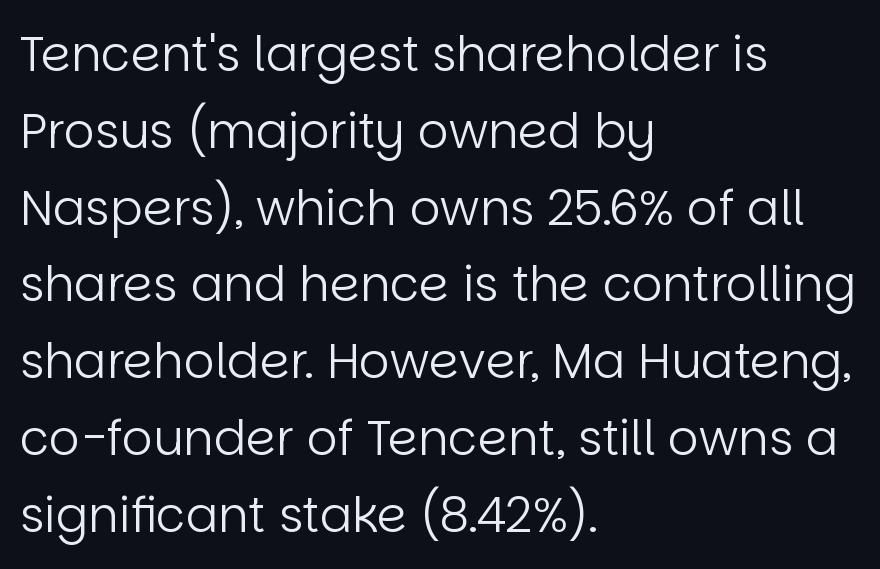
{"serif": "no", "italic": "no", "bold": "no", "weight": "regular", "width": "normal", "stroke_contrast": "low", "x_height": "large", "monospaced": "no", "underline": "no", "align": "left", "line_spacing": "normal", "line_spacing_ratio": 1.6, "letter_spacing": "normal", "letter_spacing_em": 0.0, "glyph_px": 48}
